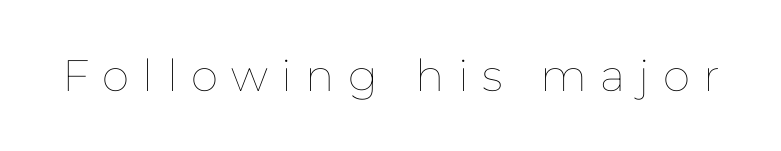
Q: Is the text bold? A: No.
Q: Is the text italic (slanted)? A: No, it is upright.
Q: Is the text underlined? A: No.
Q: Is the spacing between letters normal or unusually wide? A: Unusually wide.
Q: Width (condensed, normal, or wide)? A: Normal.
Q: Stroke contrast? A: Low.
Q: x-height? A: Medium.
Q: Monospaced? A: No.
